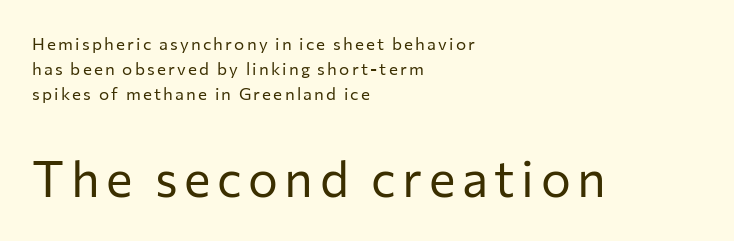
{"serif": "no", "italic": "no", "bold": "no", "weight": "regular", "width": "normal", "stroke_contrast": "low", "x_height": "medium", "monospaced": "no", "underline": "no", "align": "left", "line_spacing": "normal", "line_spacing_ratio": 1.46, "larger_block": "second", "size_ratio": 2.94, "glyph_px": 50}
